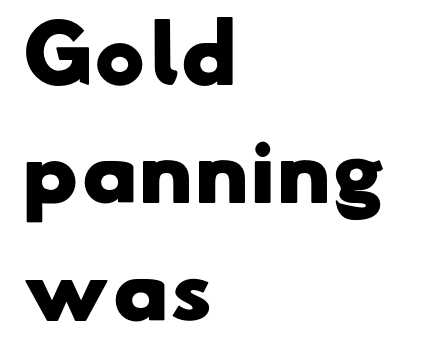
The image shows 77 px heavy, wide sans-serif type; set left-aligned, normal line spacing (1.53x), normal letter spacing, not underlined; low stroke contrast and a small x-height.
